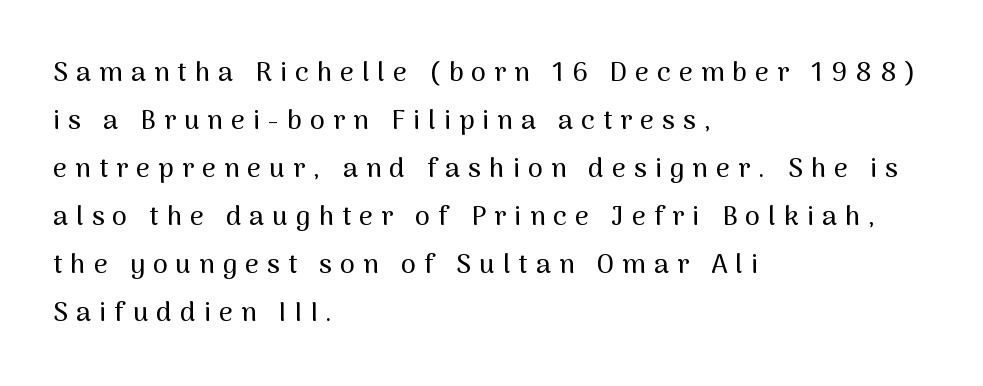
The image shows 27 px text type, upright; set left-aligned, line spacing 1.78x, unusually wide letter spacing (+0.3 em), not underlined.
